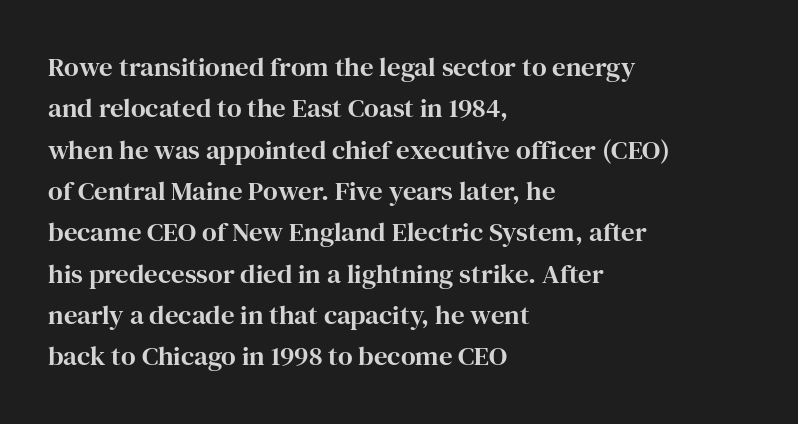
Q: Is the text italic (slanted)? A: No, it is upright.
Q: Is the text underlined? A: No.
Q: How is the paragraph aligned? A: Left-aligned.
Q: Is the spacing between letters normal or unusually wide? A: Normal.
Q: Is the spacing between lines tight, normal or loose? A: Normal.
